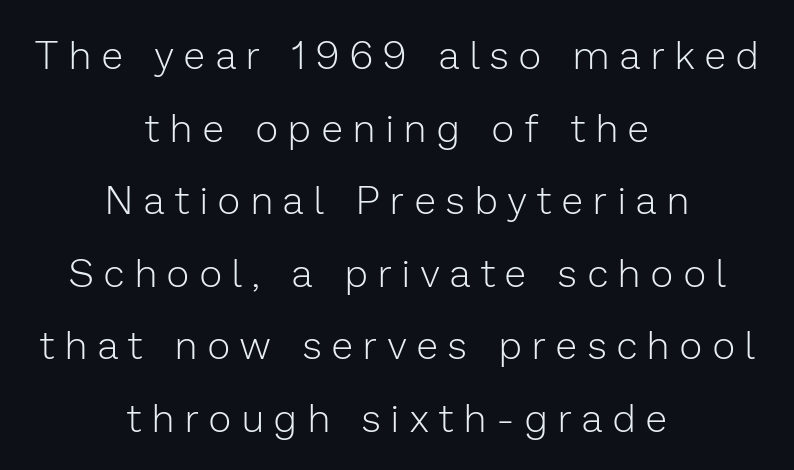
The image shows 39 px light sans-serif type, upright; set centered, line spacing 1.86x, unusually wide letter spacing (+0.28 em), not underlined; low stroke contrast and a medium x-height.
